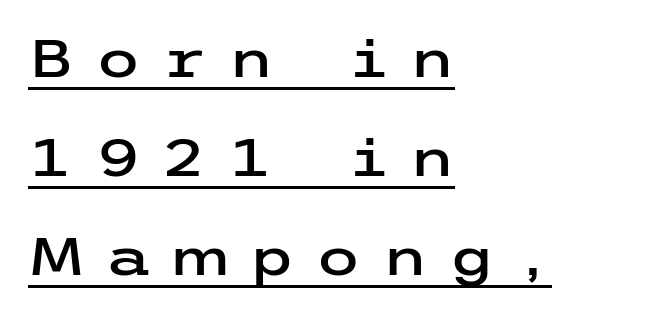
{"serif": "no", "italic": "no", "width": "wide", "stroke_contrast": "low", "x_height": "medium", "underline": "yes", "align": "left", "line_spacing_ratio": 1.87, "letter_spacing": "wide", "letter_spacing_em": 0.38, "glyph_px": 53}
